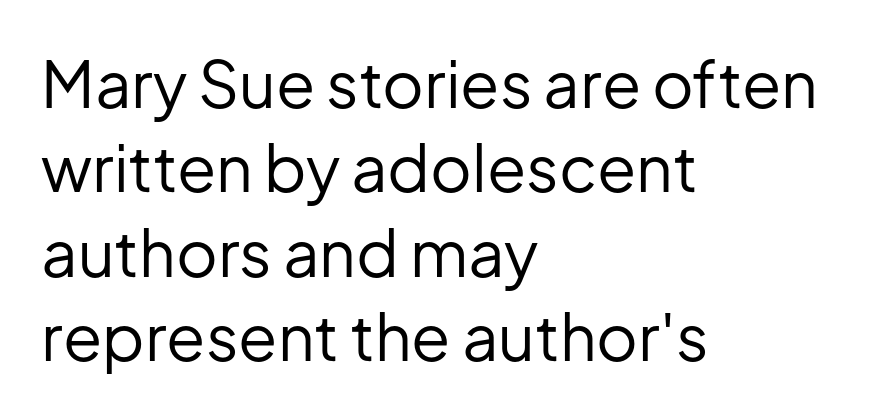
It's the straight-up-and-down kind of type. Summary of vertical rhythm: regular, with standard interline spacing. The lines in this sample share a left origin and differ only in where they stop. Letter spacing: default. Note the varied advance widths — an 'i' is clearly narrower than an 'm'. Unmarked baselines from the first word to the last.
